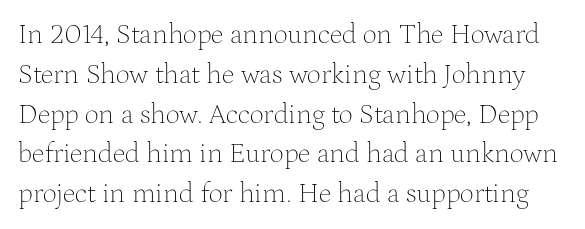
The image shows 28 px thin serif type, upright; set normal line spacing (1.42x), normal letter spacing, not underlined; medium stroke contrast and a medium x-height.
